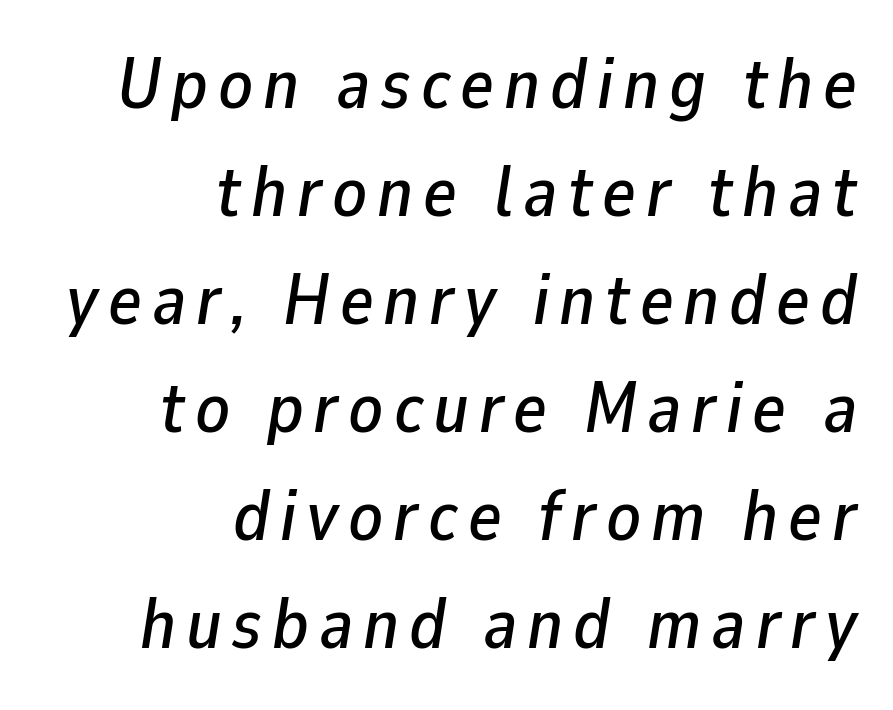
Looks like regular typesetting: each glyph gets only the width it needs. In terms of leading, this rendering sits right in the middle. Descender tails drop into unmarked territory. This sample is right-justified, so line beginnings fall wherever the words allow. There's an unmistakable incline to the writing here.
